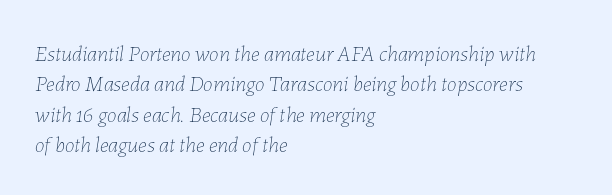
The image shows 22 px text type, italic (leaning right); set left-aligned, normal line spacing (1.38x), normal letter spacing, not underlined.
